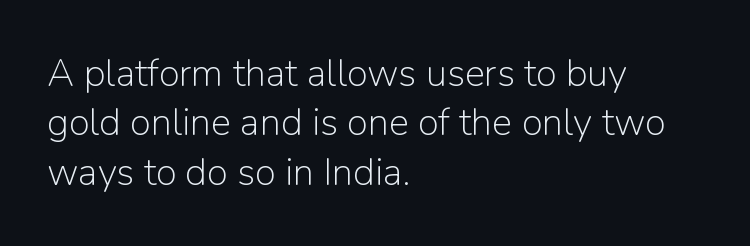
{"serif": "no", "italic": "no", "bold": "no", "weight": "light", "width": "normal", "stroke_contrast": "low", "x_height": "medium", "monospaced": "no", "underline": "no", "align": "left", "line_spacing": "normal", "line_spacing_ratio": 1.3, "letter_spacing": "normal", "letter_spacing_em": 0.0, "glyph_px": 38}
